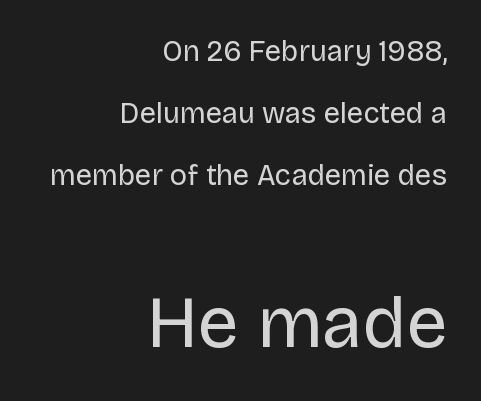
{"serif": "no", "italic": "no", "bold": "no", "weight": "regular", "width": "normal", "stroke_contrast": "low", "x_height": "large", "monospaced": "no", "underline": "no", "align": "right", "line_spacing": "loose", "line_spacing_ratio": 2.14, "letter_spacing": "normal", "letter_spacing_em": 0.0, "larger_block": "second", "size_ratio": 2.52, "glyph_px": 73}
